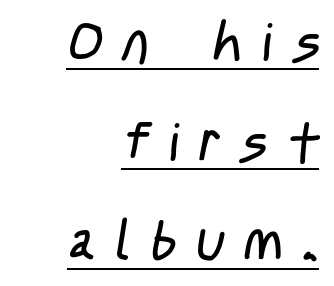
Q: Is the text bold? A: No.
Q: Is the typeface a serif or a sans-serif typeface? A: Sans-serif.
Q: Is the text underlined? A: Yes.
Q: How is the paragraph aligned? A: Right-aligned.
Q: Is the spacing between letters normal or unusually wide? A: Unusually wide.
Q: Width (condensed, normal, or wide)? A: Condensed.
Q: Stroke contrast? A: Low.
Q: x-height? A: Large.
Q: Monospaced? A: No.
